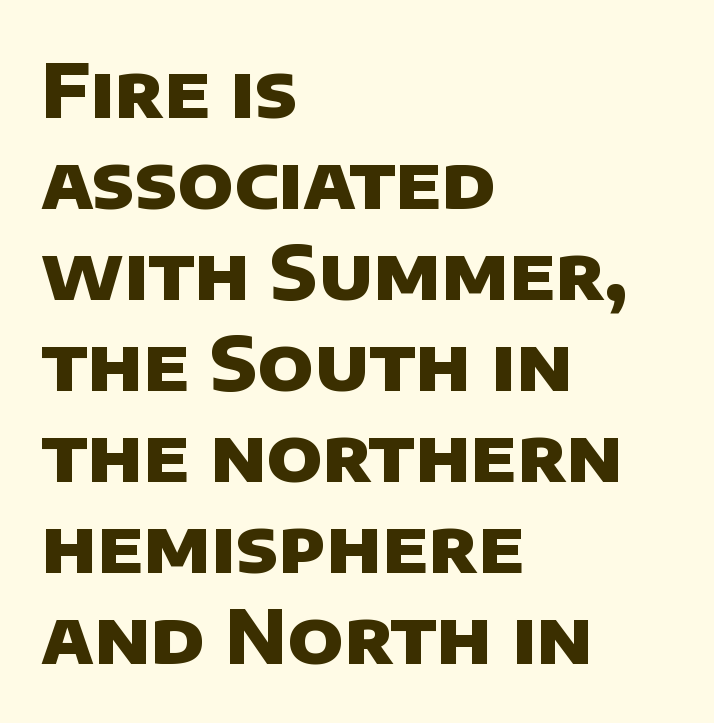
Q: Is the text bold? A: Yes.
Q: Is the typeface a serif or a sans-serif typeface? A: Sans-serif.
Q: Is the text underlined? A: No.
Q: How is the paragraph aligned? A: Left-aligned.
Q: Is the spacing between letters normal or unusually wide? A: Normal.
Q: Width (condensed, normal, or wide)? A: Normal.
Q: Stroke contrast? A: Low.
Q: x-height? A: Large.
Q: Monospaced? A: No.
